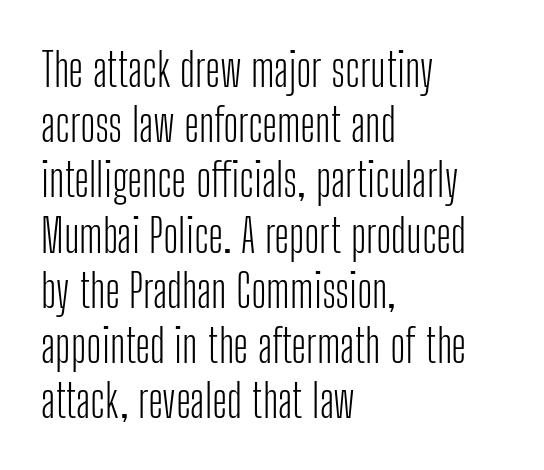
Q: Is the text bold? A: No.
Q: Is the text italic (slanted)? A: No, it is upright.
Q: Is the typeface a serif or a sans-serif typeface? A: Sans-serif.
Q: Is the text underlined? A: No.
Q: How is the paragraph aligned? A: Left-aligned.
Q: Is the spacing between letters normal or unusually wide? A: Normal.
Q: Width (condensed, normal, or wide)? A: Condensed.
Q: Stroke contrast? A: Low.
Q: x-height? A: Medium.
Q: Monospaced? A: No.
